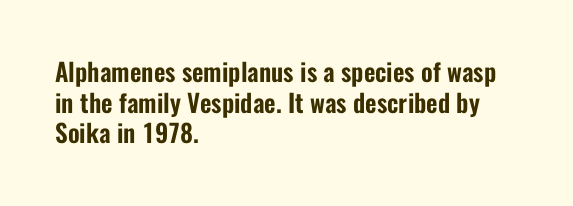
The image shows 25 px text type, upright; set left-aligned, line spacing 1.23x, normal letter spacing, not underlined.
